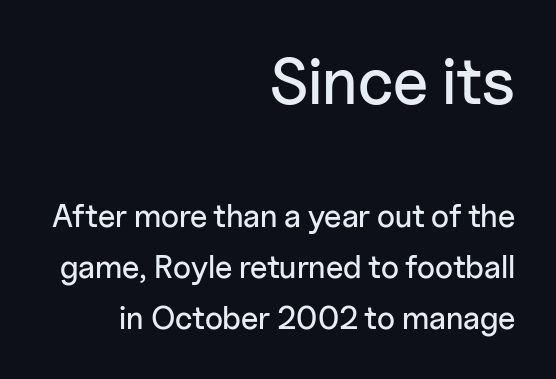
Q: Is the text italic (slanted)? A: No, it is upright.
Q: Is the typeface a serif or a sans-serif typeface? A: Sans-serif.
Q: Is the text underlined? A: No.
Q: How is the paragraph aligned? A: Right-aligned.
Q: Is the spacing between letters normal or unusually wide? A: Normal.
Q: Is the spacing between lines tight, normal or loose? A: Normal.
Q: Which block of text is set in a larger size, the first (top) or the second (bottom)? A: The first (top) one.
Q: Width (condensed, normal, or wide)? A: Normal.
Q: Stroke contrast? A: Low.
Q: x-height? A: Medium.
Q: Monospaced? A: No.
